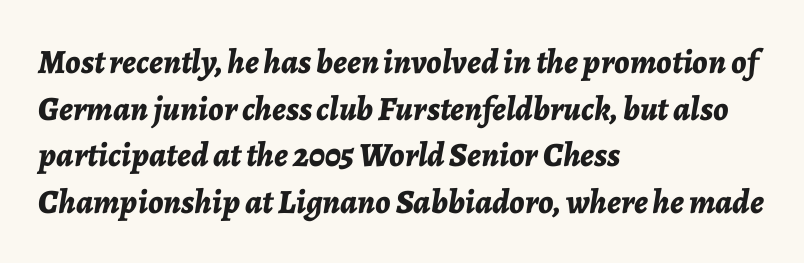
Q: Is the text bold? A: Yes.
Q: Is the text italic (slanted)? A: Yes, it leans right by about 7 degrees.
Q: Is the text underlined? A: No.
Q: How is the paragraph aligned? A: Left-aligned.
Q: Is the spacing between letters normal or unusually wide? A: Normal.
Q: Is the spacing between lines tight, normal or loose? A: Normal.
Q: Width (condensed, normal, or wide)? A: Normal.
Q: Stroke contrast? A: Low.
Q: x-height? A: Medium.
Q: Monospaced? A: No.
